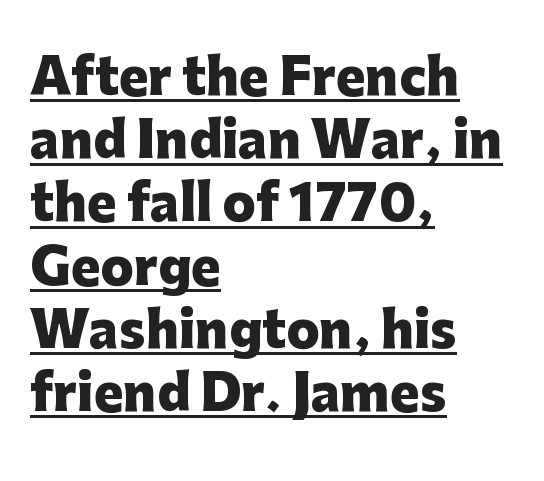
Q: Is the text bold? A: Yes.
Q: Is the text italic (slanted)? A: No, it is upright.
Q: Is the typeface a serif or a sans-serif typeface? A: Sans-serif.
Q: Is the text underlined? A: Yes.
Q: How is the paragraph aligned? A: Left-aligned.
Q: Is the spacing between letters normal or unusually wide? A: Normal.
Q: Is the spacing between lines tight, normal or loose? A: Normal.
Q: Width (condensed, normal, or wide)? A: Normal.
Q: Stroke contrast? A: Low.
Q: x-height? A: Medium.
Q: Monospaced? A: No.
